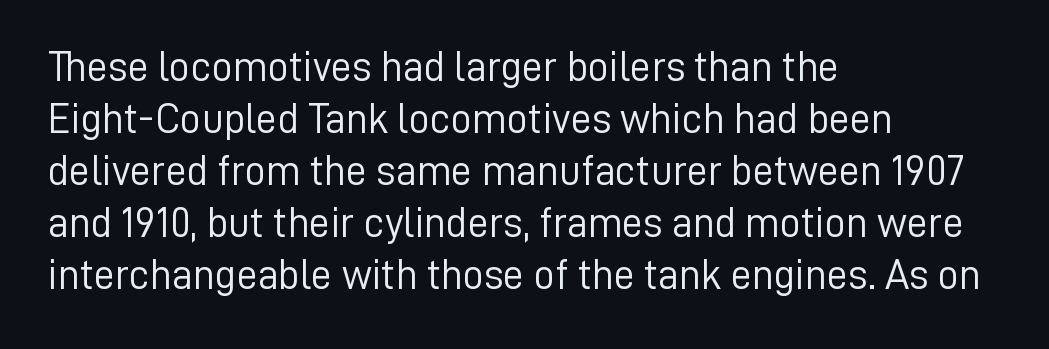
The image shows 42 px light sans-serif type, upright; set left-aligned, line spacing 1.24x, normal letter spacing, not underlined; low stroke contrast and a medium x-height.
